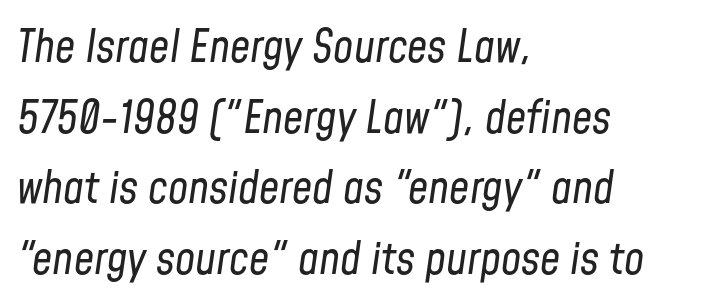
Q: Is the text bold? A: No.
Q: Is the text italic (slanted)? A: Yes, it leans right by about 8 degrees.
Q: Is the text underlined? A: No.
Q: How is the paragraph aligned? A: Left-aligned.
Q: Is the spacing between letters normal or unusually wide? A: Normal.
Q: Is the spacing between lines tight, normal or loose? A: Normal.
Q: Width (condensed, normal, or wide)? A: Condensed.
Q: Stroke contrast? A: Low.
Q: x-height? A: Medium.
Q: Monospaced? A: No.
